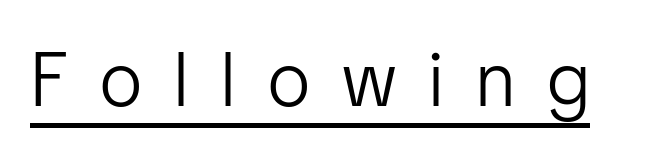
The image shows 76 px light, condensed sans-serif type, upright; set unusually wide letter spacing (+0.43 em), underlined; low stroke contrast and a medium x-height.
